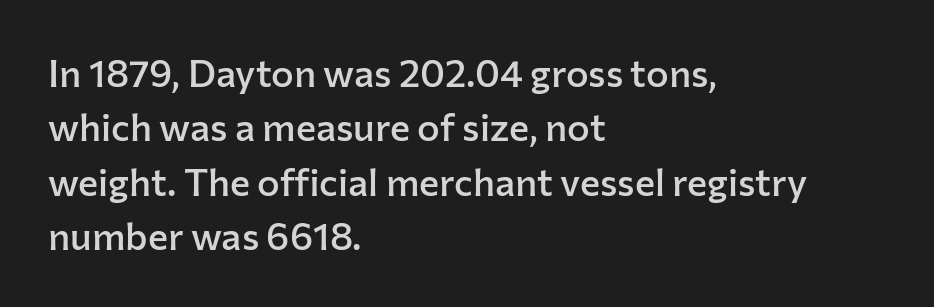
The image shows 38 px semibold sans-serif type, upright; set left-aligned, normal line spacing (1.43x), normal letter spacing, not underlined; low stroke contrast and a medium x-height.
